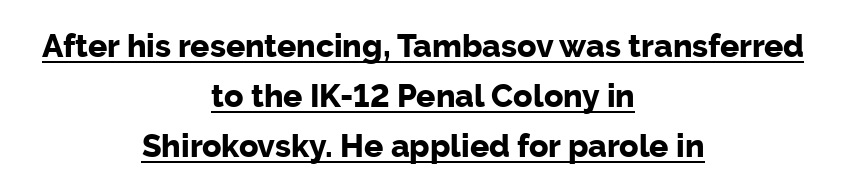
A dark, heavy texture on the line: the type is bold. The face used here is proportionally spaced, like ordinary book or web type. If you measured baseline to baseline, you'd find a middling distance. Every stem runs plumb, perpendicular to the baseline.
